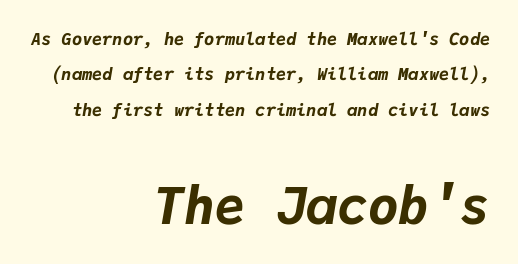
{"italic": "yes", "lean": "right", "slant_degrees": 9, "bold": "yes", "weight": "bold", "width": "normal", "stroke_contrast": "low", "x_height": "medium", "monospaced": "yes", "underline": "no", "align": "right", "line_spacing": "loose", "line_spacing_ratio": 2.08, "letter_spacing": "normal", "letter_spacing_em": 0.0, "larger_block": "second", "size_ratio": 3.0, "glyph_px": 51}
